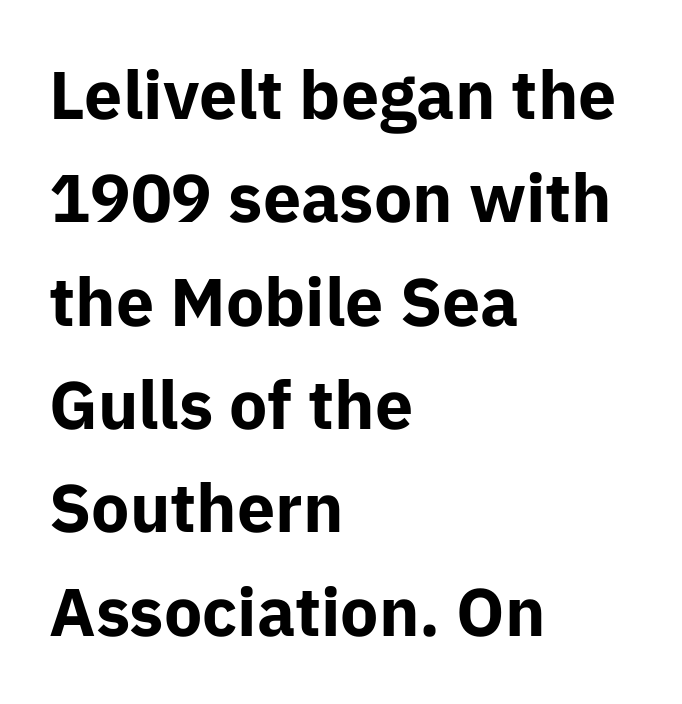
Q: Is the text bold? A: Yes.
Q: Is the text italic (slanted)? A: No, it is upright.
Q: Is the typeface a serif or a sans-serif typeface? A: Sans-serif.
Q: Is the text underlined? A: No.
Q: How is the paragraph aligned? A: Left-aligned.
Q: Is the spacing between letters normal or unusually wide? A: Normal.
Q: Is the spacing between lines tight, normal or loose? A: Normal.
Q: Width (condensed, normal, or wide)? A: Normal.
Q: Stroke contrast? A: Low.
Q: x-height? A: Medium.
Q: Monospaced? A: No.
